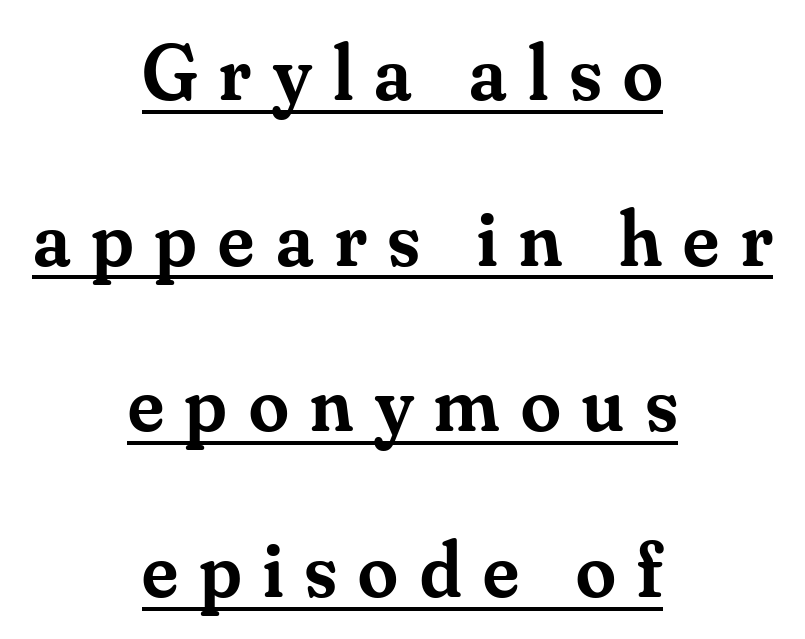
{"serif": "yes", "italic": "no", "bold": "semi", "weight": "semibold", "width": "normal", "stroke_contrast": "medium", "x_height": "small", "monospaced": "no", "underline": "yes", "align": "center", "line_spacing": "loose", "line_spacing_ratio": 2.07, "letter_spacing": "wide", "letter_spacing_em": 0.27, "glyph_px": 80}
